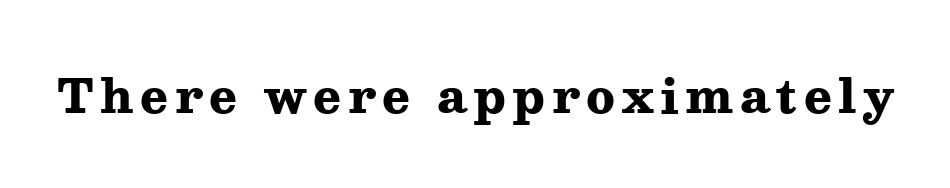
Q: Is the text bold? A: Yes.
Q: Is the text italic (slanted)? A: No, it is upright.
Q: Is the typeface a serif or a sans-serif typeface? A: Serif.
Q: Is the text underlined? A: No.
Q: Width (condensed, normal, or wide)? A: Wide.
Q: Stroke contrast? A: Medium.
Q: x-height? A: Medium.
Q: Monospaced? A: No.
